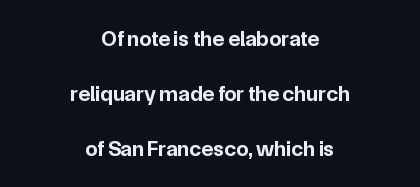
The image shows 22 px bold type, upright; set centered, loose line spacing (2.49x), normal letter spacing, not underlined.
